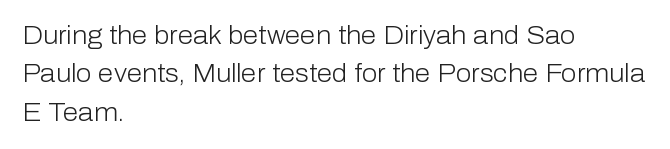
Q: Is the text bold? A: No.
Q: Is the text italic (slanted)? A: No, it is upright.
Q: Is the text underlined? A: No.
Q: How is the paragraph aligned? A: Left-aligned.
Q: Is the spacing between letters normal or unusually wide? A: Normal.
Q: Is the spacing between lines tight, normal or loose? A: Normal.
